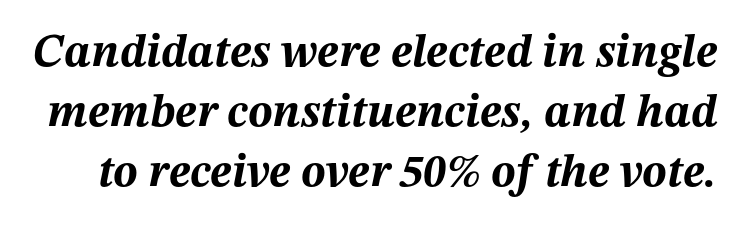
I'd describe the lettering as bold — thick and assertive. A bare baseline throughout the passage. The letters advance in unequal steps, a hallmark of proportional type. Successive baselines arrive at the customary interval. These lines keep a tight, regular rhythm from letter to letter.
